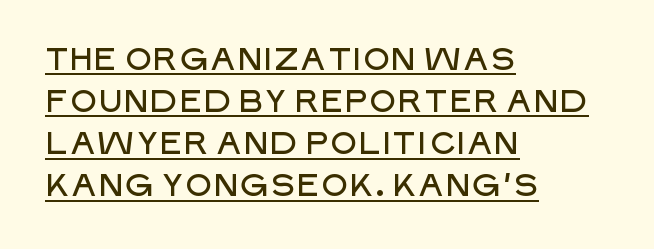
{"serif": "no", "italic": "no", "width": "normal", "stroke_contrast": "low", "x_height": "large", "monospaced": "no", "underline": "yes", "align": "left", "line_spacing": "normal", "line_spacing_ratio": 1.36, "letter_spacing": "normal", "letter_spacing_em": 0.0, "glyph_px": 31}
